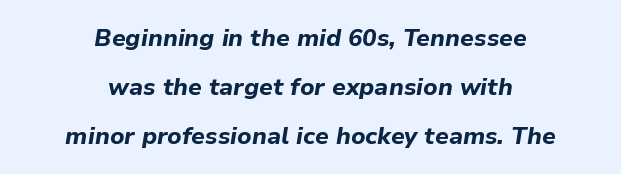
Q: Is the text bold? A: Yes.
Q: Is the text italic (slanted)? A: Yes, it leans right by about 9 degrees.
Q: Is the text underlined? A: No.
Q: How is the paragraph aligned? A: Centered.
Q: Is the spacing between letters normal or unusually wide? A: Normal.
Q: Is the spacing between lines tight, normal or loose? A: Loose.
